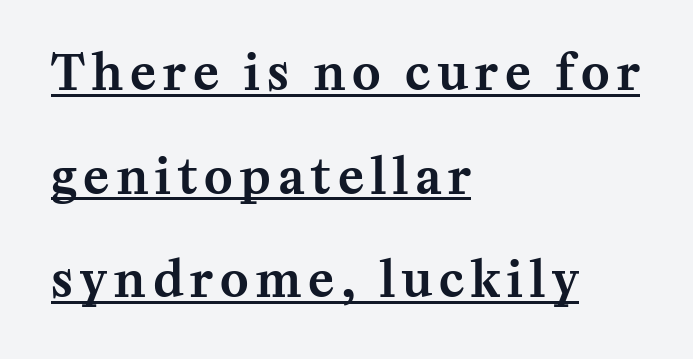
The image shows 48 px serif type, upright; set left-aligned, loose line spacing (2.16x), underlined; medium stroke contrast and a medium x-height.
